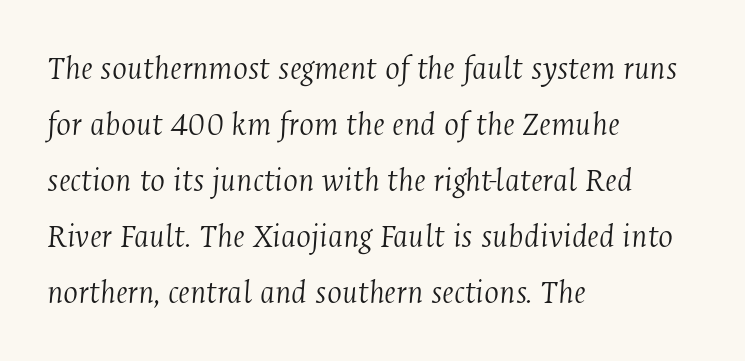
This sample uses an oblique cut, with every glyph tilted off the vertical. Caption: standard tracking, unaltered. Is the stroke heavy? The answer is a plain regular-or-lighter. Bare-footed words on every line.
